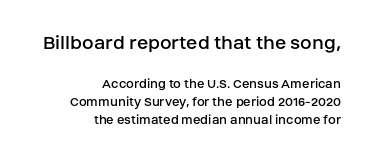
Q: Is the text bold? A: No.
Q: Is the text italic (slanted)? A: No, it is upright.
Q: Is the text underlined? A: No.
Q: How is the paragraph aligned? A: Right-aligned.
Q: Is the spacing between letters normal or unusually wide? A: Normal.
Q: Is the spacing between lines tight, normal or loose? A: Normal.
Q: Which block of text is set in a larger size, the first (top) or the second (bottom)? A: The first (top) one.
